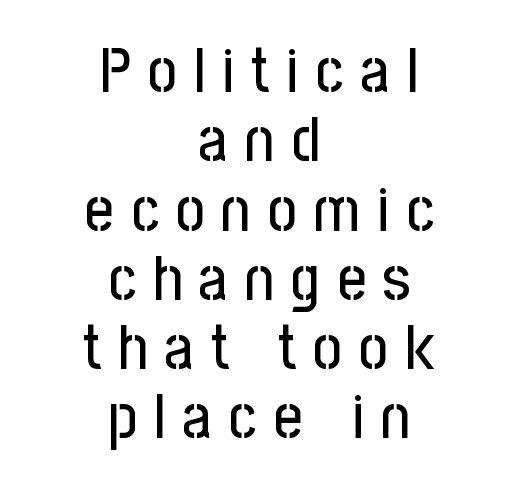
Spacing verdict: proportional, widths tailored to each character. The designer went with a sans here, leaving each stem footless. No italicization has been applied; the sample stays upright. Type without underlining. Short and long lines alike share a common midpoint. Someone cranked the tracking dial way up on this one.
